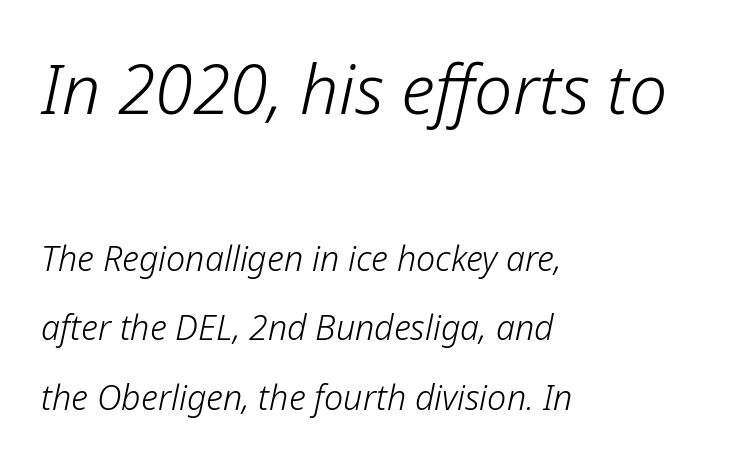
{"italic": "yes", "lean": "right", "slant_degrees": 12, "bold": "no", "weight": "light", "width": "normal", "stroke_contrast": "low", "x_height": "medium", "monospaced": "no", "underline": "no", "align": "left", "line_spacing": "loose", "line_spacing_ratio": 2.04, "letter_spacing": "normal", "letter_spacing_em": 0.0, "larger_block": "first", "size_ratio": 2.0, "glyph_px": 68}
